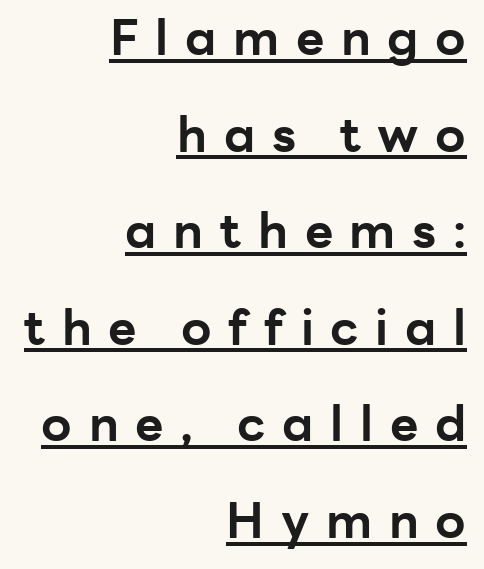
The tracking reads as deliberately expanded to a designer's eye. The letters advance in unequal steps, a hallmark of proportional type. The lines in this sample share a right terminus and differ only in where they begin. Plenty of ink on the page — the face is bold.
